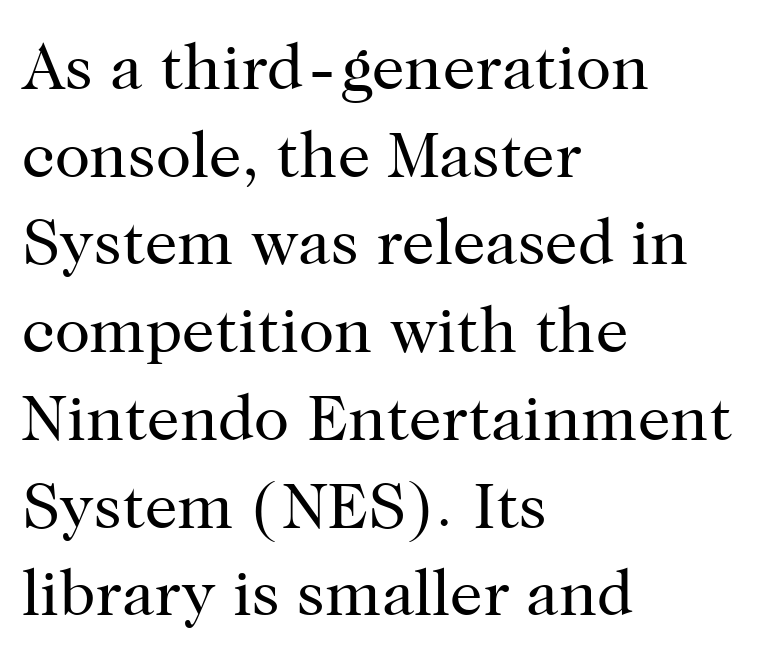
{"serif": "yes", "italic": "no", "bold": "no", "weight": "regular", "width": "normal", "stroke_contrast": "high", "x_height": "medium", "monospaced": "no", "underline": "no", "align": "left", "line_spacing": "normal", "line_spacing_ratio": 1.35, "letter_spacing": "normal", "letter_spacing_em": 0.0, "glyph_px": 65}
